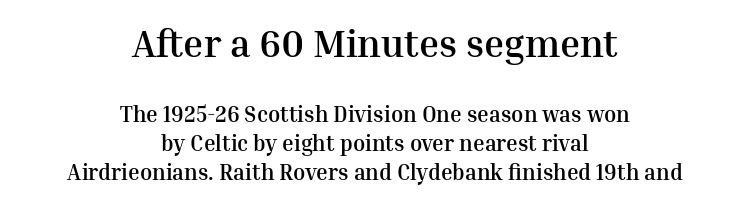
The passage shown is emphatically bold. Here the designer chose a conventional face with non-uniform glyph widths. Italic? Not at all — the glyphs are vertical. Typographically, this falls in the serif category. The earlier block is typeset at a bigger size than the later block. The string is rendered with underlining switched off.
